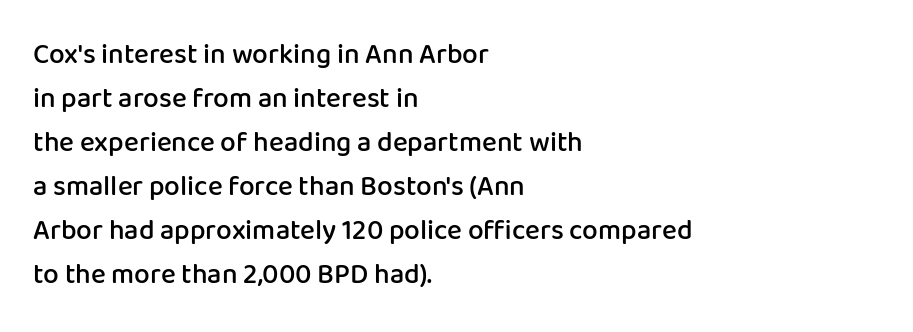
Q: Is the text bold? A: Semi-bold.
Q: Is the text italic (slanted)? A: No, it is upright.
Q: Is the typeface a serif or a sans-serif typeface? A: Sans-serif.
Q: Is the text underlined? A: No.
Q: How is the paragraph aligned? A: Left-aligned.
Q: Is the spacing between letters normal or unusually wide? A: Normal.
Q: Is the spacing between lines tight, normal or loose? A: Normal.
Q: Width (condensed, normal, or wide)? A: Normal.
Q: Stroke contrast? A: Low.
Q: x-height? A: Medium.
Q: Monospaced? A: No.
